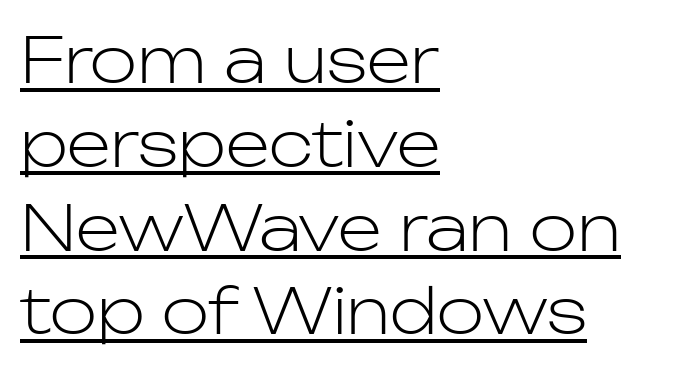
{"serif": "no", "italic": "no", "bold": "no", "weight": "light", "width": "normal", "stroke_contrast": "low", "x_height": "medium", "monospaced": "no", "underline": "yes", "align": "left", "line_spacing": "normal", "line_spacing_ratio": 1.33, "letter_spacing": "normal", "letter_spacing_em": 0.0, "glyph_px": 63}
